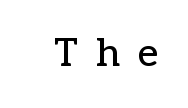
Letter spacing: wide. Nobody drew a line under any word here. What kind of face is this? One with serifs. This sample uses an upright cut, with every glyph sitting square on the baseline. You could not count columns in this text — the font is proportionally spaced.
